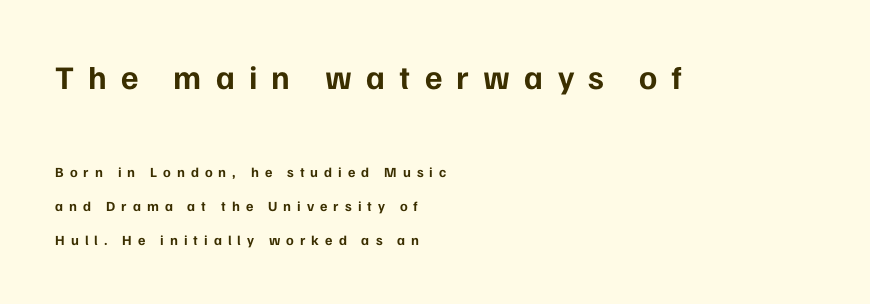
The image shows 33 px bold sans-serif type, upright; set left-aligned, loose line spacing (2.43x), unusually wide letter spacing (+0.43 em), not underlined; the first (top) block is 2.36x larger; low stroke contrast and a medium x-height.
